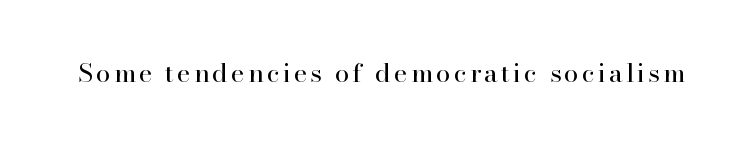
On a weight scale, this lands at 450 or below. The gap between lines stays unmarked. Notice how the stems are strictly vertical — no italics here.
